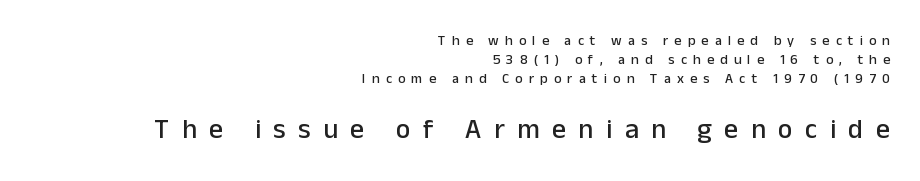
{"serif": "no", "italic": "no", "width": "normal", "stroke_contrast": "low", "x_height": "medium", "monospaced": "no", "underline": "no", "align": "right", "line_spacing": "normal", "line_spacing_ratio": 1.35, "letter_spacing": "wide", "letter_spacing_em": 0.44, "larger_block": "second", "size_ratio": 2.0, "glyph_px": 28}
